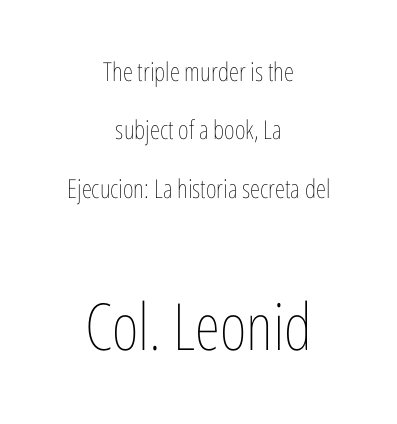
The image shows 65 px thin, condensed type, upright; set centered, loose line spacing (2.25x), normal letter spacing, not underlined; the second (bottom) block is 2.5x larger; low stroke contrast and a medium x-height.
